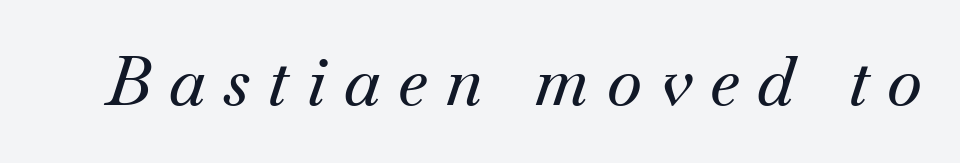
Look at the bottom of the vertical strokes: they flare into serifs here. Each letter keeps its own natural width here, so spacing adapts to shape. Here the glyphs are tracked loosely, breaking word shapes into spaced letters. Italic? Definitely — the glyphs are oblique. Bare-footed words on every line.
